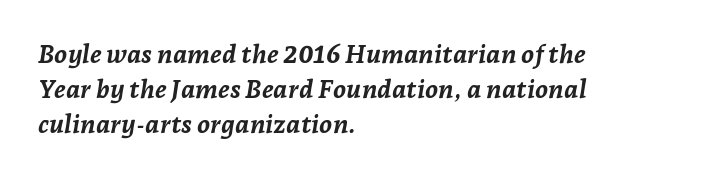
The specimen omits any rule beneath the text block's lines. Caption: bold face, heavy strokes. Short and long lines alike share a common starting point at left. Does the lettering tilt? It does — this is italic.
